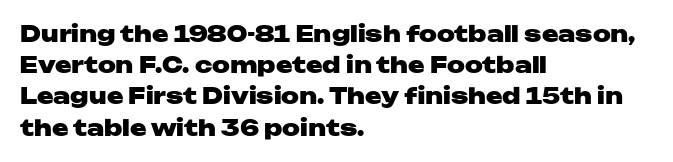
Q: Is the text bold? A: Yes.
Q: Is the text italic (slanted)? A: No, it is upright.
Q: Is the text underlined? A: No.
Q: How is the paragraph aligned? A: Left-aligned.
Q: Is the spacing between letters normal or unusually wide? A: Normal.
Q: Is the spacing between lines tight, normal or loose? A: Normal.
